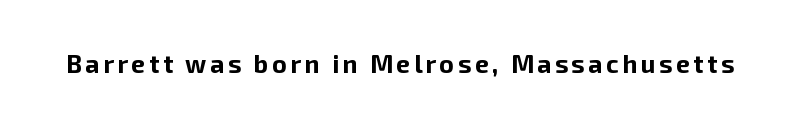
{"italic": "no", "bold": "yes", "underline": "no", "glyph_px": 25}
